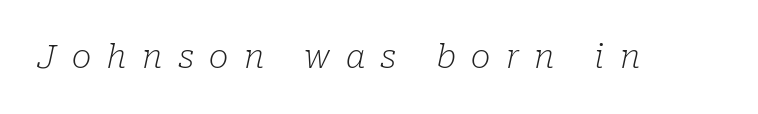
The image shows 33 px light serif type, italic (leaning right); set unusually wide letter spacing (+0.47 em), not underlined; low stroke contrast and a medium x-height.
